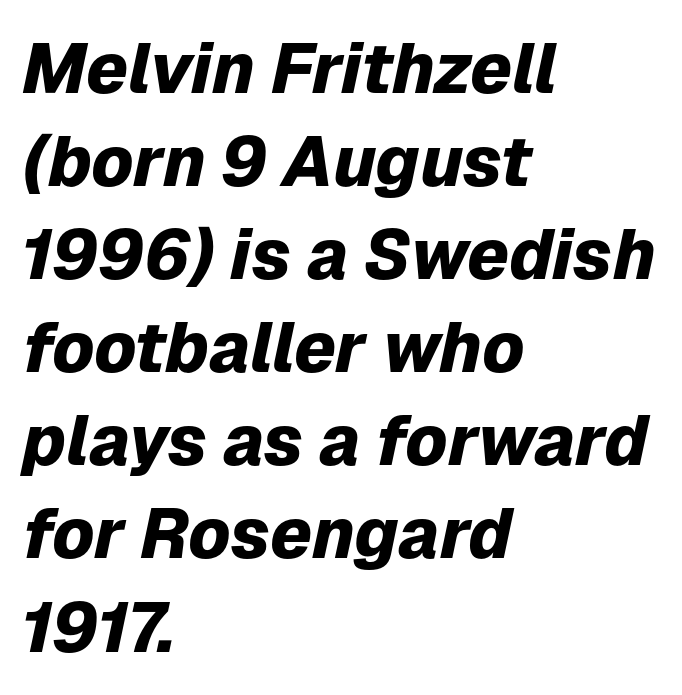
The block of text has a typical density, with ordinary space between rows. The face used here has a pronounced slope to its letters. Descenders are the only things crossing below the line. Reading down the block, your eye returns to a fixed left position each line. Varying glyph widths throughout — classic text-font behaviour.
